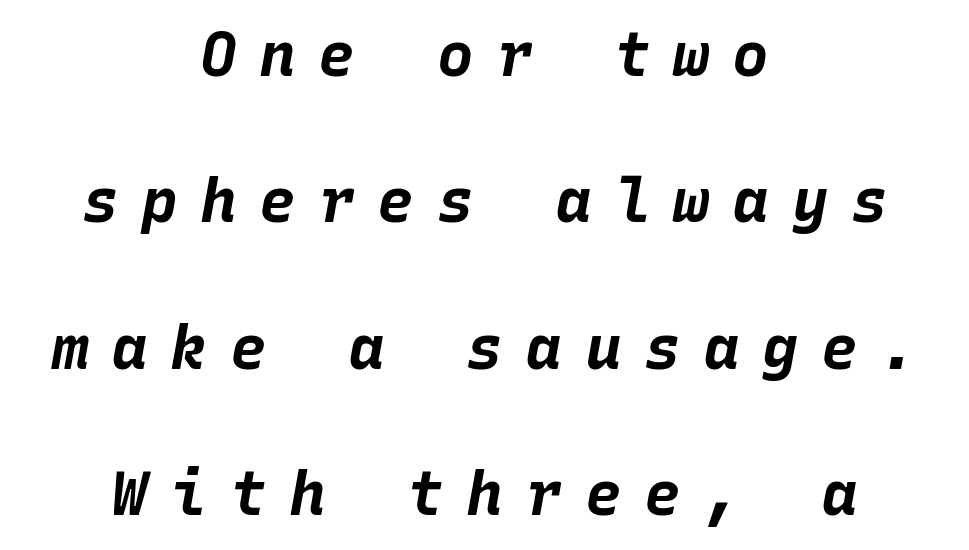
{"italic": "yes", "lean": "right", "slant_degrees": 10, "bold": "yes", "weight": "bold", "width": "normal", "stroke_contrast": "low", "x_height": "large", "monospaced": "yes", "underline": "no", "align": "center", "line_spacing": "loose", "line_spacing_ratio": 2.4, "letter_spacing": "wide", "letter_spacing_em": 0.37, "glyph_px": 61}
